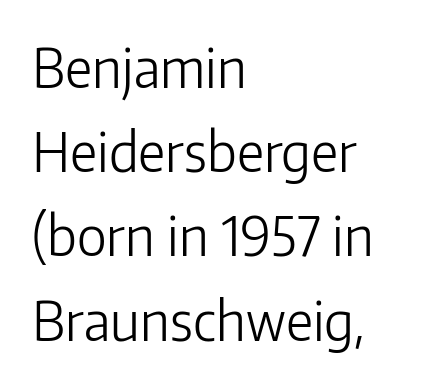
Compared with a typical body face, this is equally light or lighter still. Short and long lines alike share a common starting point at left. Each new line begins a customary step beneath the previous one. Unlike a traditional serif, this face leaves its strokes unadorned. Nobody drew a line under any word here. These lines were composed using upright roman letters.
